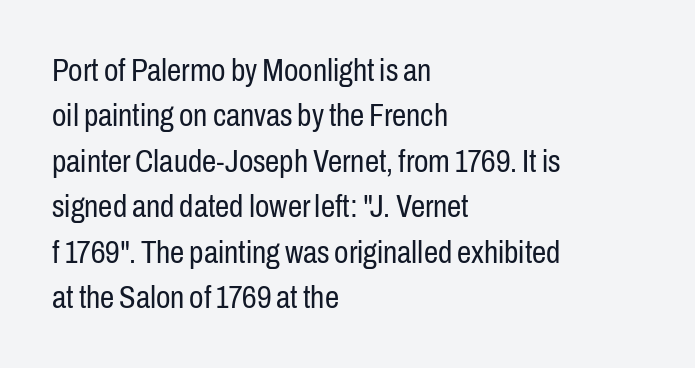
Q: Is the text bold? A: No.
Q: Is the text italic (slanted)? A: No, it is upright.
Q: Is the typeface a serif or a sans-serif typeface? A: Sans-serif.
Q: Is the text underlined? A: No.
Q: How is the paragraph aligned? A: Left-aligned.
Q: Is the spacing between letters normal or unusually wide? A: Normal.
Q: Is the spacing between lines tight, normal or loose? A: Normal.
Q: Width (condensed, normal, or wide)? A: Condensed.
Q: Stroke contrast? A: Low.
Q: x-height? A: Medium.
Q: Monospaced? A: No.
